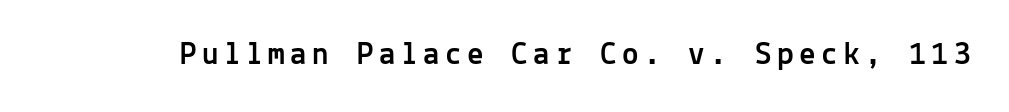
Q: Is the text italic (slanted)? A: No, it is upright.
Q: Is the typeface a serif or a sans-serif typeface? A: Sans-serif.
Q: Is the text underlined? A: No.
Q: Width (condensed, normal, or wide)? A: Normal.
Q: x-height? A: Medium.
Q: Monospaced? A: Yes.
